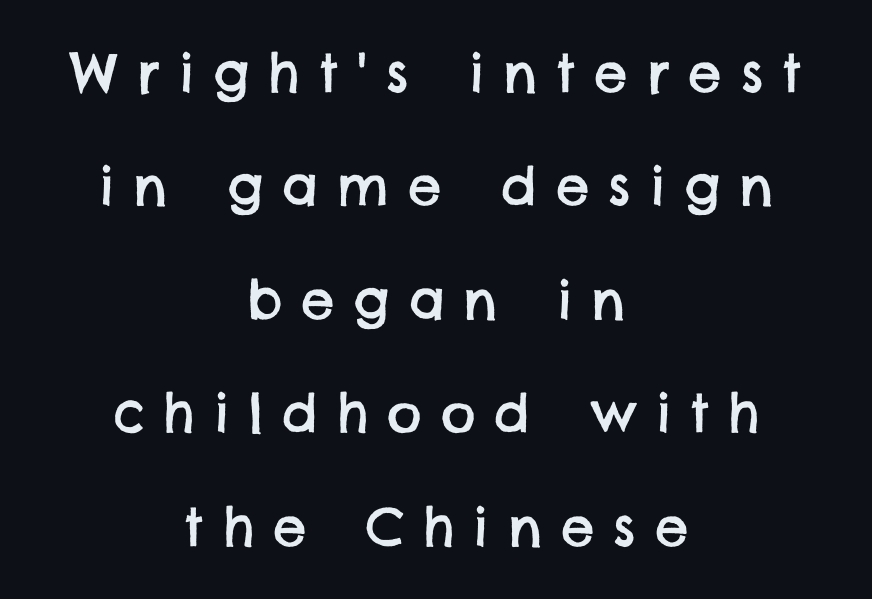
{"serif": "no", "width": "normal", "stroke_contrast": "low", "x_height": "large", "monospaced": "no", "underline": "no", "align": "center", "line_spacing": "loose", "line_spacing_ratio": 2.14, "letter_spacing": "wide", "letter_spacing_em": 0.36, "glyph_px": 53}
